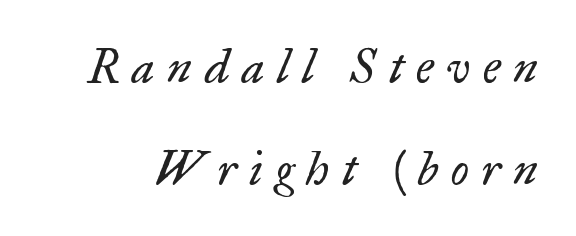
Whoever set this chose breathing room over compactness in the vertical rhythm. The gap between lines stays unmarked. The letters carry serifs — small finishing strokes at the ends of their stems. Note the varied advance widths — an 'i' is clearly narrower than an 'm'. When letters slant like this, we call the style italic. The horizontal fit of the characters is loose and conspicuously gappy.
